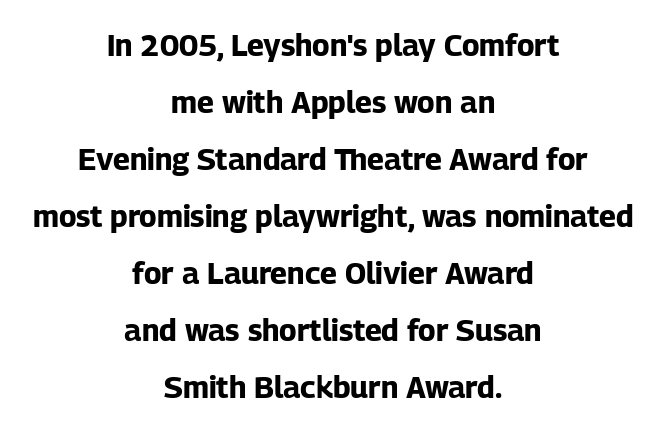
Is the block centered? Yes — each line is placed symmetrically about the middle. These lines stand farther apart than default settings would place them. Letterform terminals end flat and unadorned throughout the passage. Caption: standard tracking, unaltered. This rendering features lettering with no underline. Summary of weight: heavy, a full bold.
